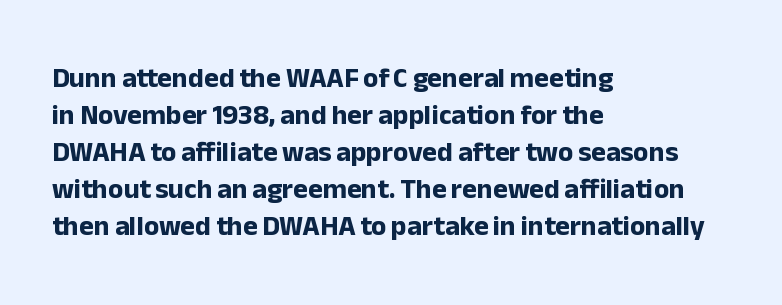
The face used here is rendered with its standard letterfit. The passage shown is typeset with a sans-serif family. Notice how descenders clear the ascenders below comfortably — that's standard leading. Note the varied advance widths — an 'i' is clearly narrower than an 'm'. The ragged edge is on the right, which tells us the setting is flush left. The string is rendered with underlining switched off.
